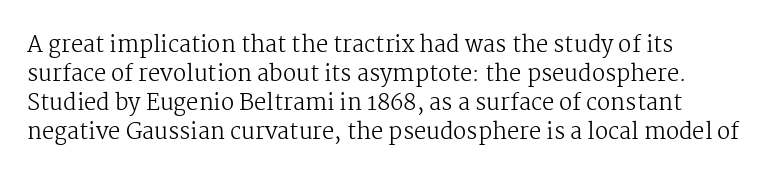
The image shows 22 px text type, upright; set left-aligned, normal line spacing (1.32x), normal letter spacing, not underlined.
